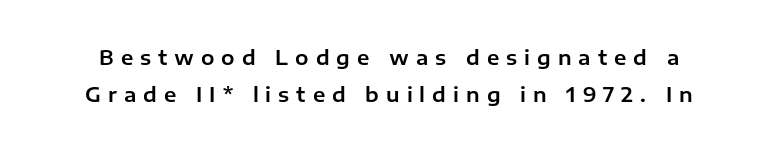
Q: Is the text italic (slanted)? A: No, it is upright.
Q: Is the text underlined? A: No.
Q: Is the spacing between letters normal or unusually wide? A: Unusually wide.
